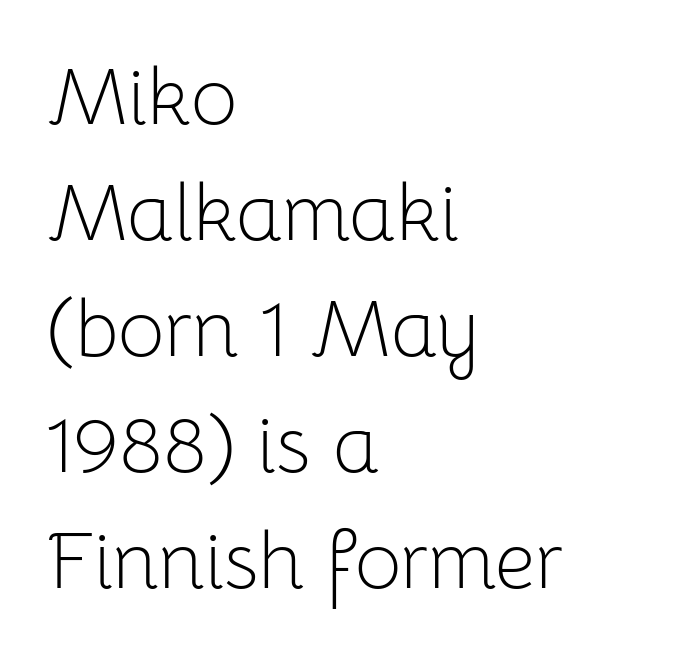
Q: Is the text bold? A: No.
Q: Is the text italic (slanted)? A: No, it is upright.
Q: Is the typeface a serif or a sans-serif typeface? A: Sans-serif.
Q: Is the text underlined? A: No.
Q: How is the paragraph aligned? A: Left-aligned.
Q: Is the spacing between letters normal or unusually wide? A: Normal.
Q: Is the spacing between lines tight, normal or loose? A: Normal.
Q: Width (condensed, normal, or wide)? A: Normal.
Q: Stroke contrast? A: Low.
Q: x-height? A: Medium.
Q: Monospaced? A: No.
